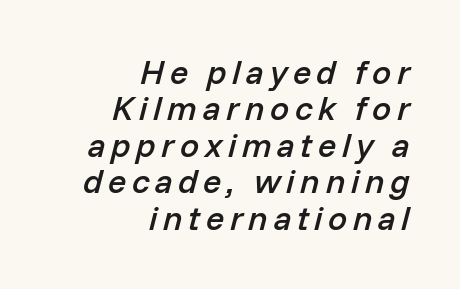
The image shows 34 px semibold type, italic (leaning right); set right-aligned, tight line spacing (1.07x), not underlined; low stroke contrast and a medium x-height.
